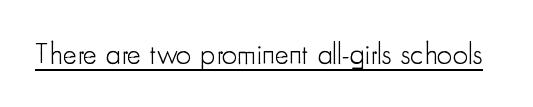
Q: Is the text bold? A: No.
Q: Is the text italic (slanted)? A: No, it is upright.
Q: Is the typeface a serif or a sans-serif typeface? A: Sans-serif.
Q: Is the text underlined? A: Yes.
Q: Is the spacing between letters normal or unusually wide? A: Normal.
Q: Width (condensed, normal, or wide)? A: Condensed.
Q: Stroke contrast? A: Low.
Q: x-height? A: Small.
Q: Monospaced? A: No.
